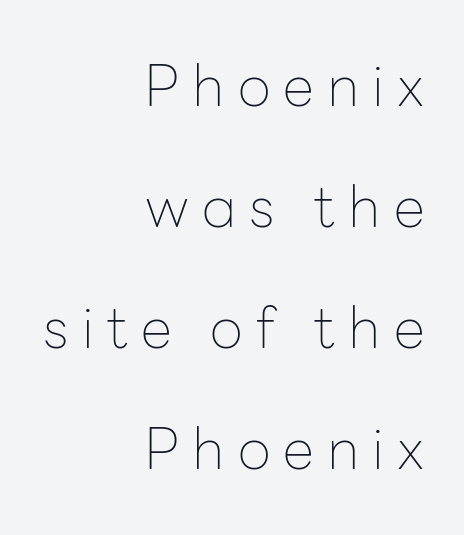
To sum up the face: it is a sans, with no serifs. The compositor pushed each line to the right boundary. Underlining? Definitely not there. Unbolded letterforms with no extra heft. Airy leading. In terms of posture, this sample is upright.
